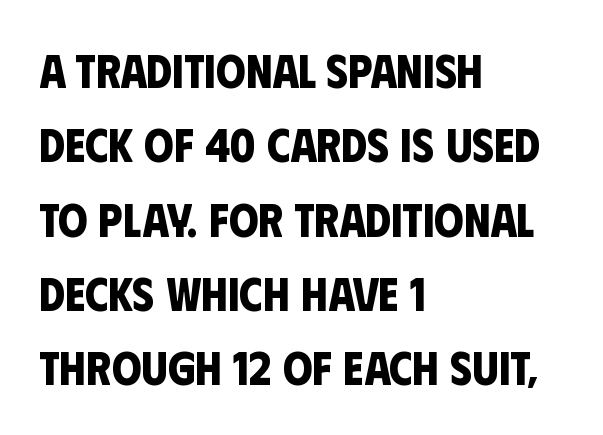
This rendering leaves character spacing at its baseline value. The text block is weighted toward the left margin, trailing off unevenly rightward. Each letter keeps its own natural width here, so spacing adapts to shape. A typesetter would call this leading conventional body-copy spacing. The glyphs in this specimen are sans serif.
